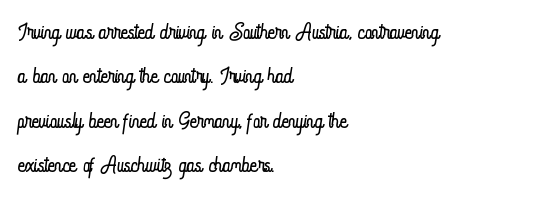
A clean baseline with only descenders dipping below it. This is not heavy type; no bold has been used. Do the characters align in a grid? No, the font is proportional. Honestly, the row spacing looks completely unremarkable. These lines are set flush left with a ragged right edge.
